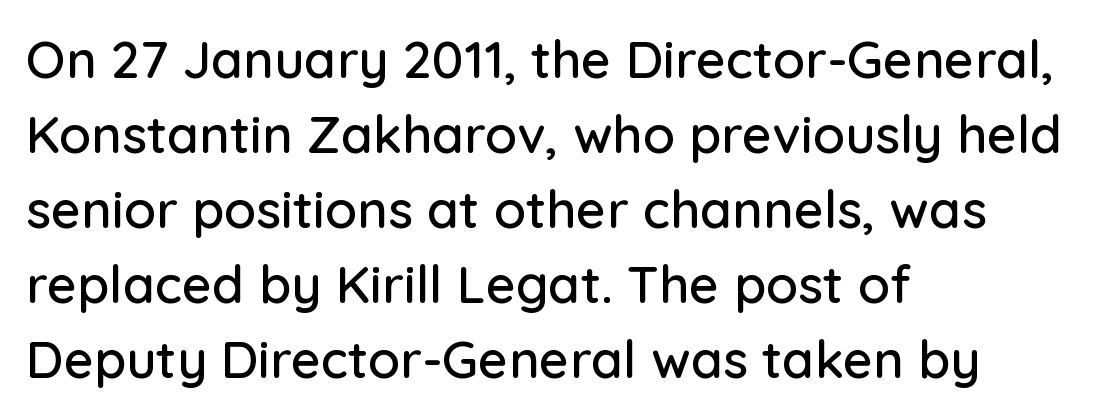
The image shows 52 px sans-serif type, upright; set left-aligned, normal line spacing (1.44x), normal letter spacing, not underlined; low stroke contrast and a medium x-height.
